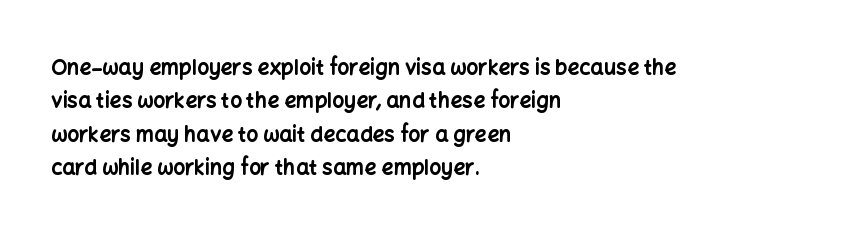
The image shows 21 px bold type, upright; set left-aligned, normal line spacing (1.59x), normal letter spacing, not underlined.
